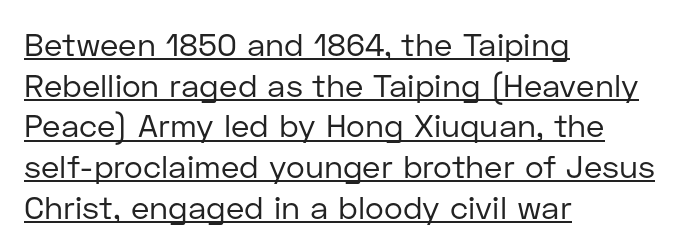
{"serif": "no", "italic": "no", "bold": "no", "weight": "regular", "width": "normal", "stroke_contrast": "low", "x_height": "medium", "monospaced": "no", "underline": "yes", "align": "left", "line_spacing": "normal", "line_spacing_ratio": 1.27, "letter_spacing": "normal", "letter_spacing_em": 0.0, "glyph_px": 32}
